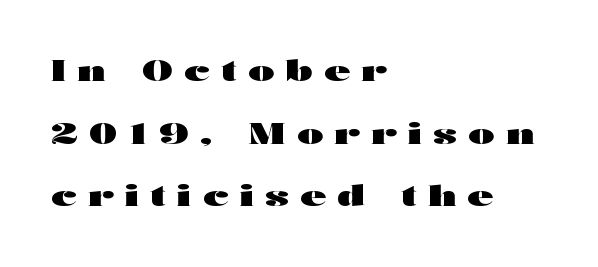
The leading is generous, giving the passage an open texture. Each row of text sits above clean, open space. Heavy-handed strokes throughout: this text is bold. Do the letters lean? They stand straight. Short note: letters widely spaced.
